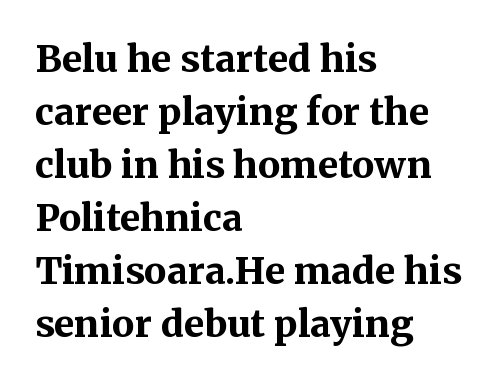
{"serif": "yes", "italic": "no", "bold": "yes", "weight": "bold", "width": "normal", "stroke_contrast": "medium", "x_height": "medium", "monospaced": "no", "underline": "no", "align": "left", "line_spacing": "normal", "line_spacing_ratio": 1.43, "letter_spacing": "normal", "letter_spacing_em": 0.0, "glyph_px": 37}
